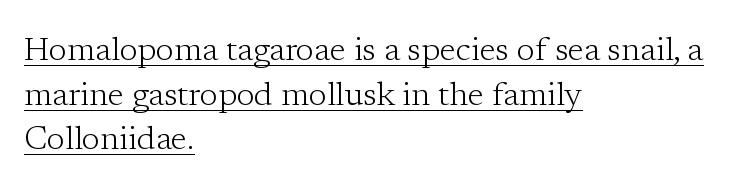
Q: Is the text bold? A: No.
Q: Is the text italic (slanted)? A: No, it is upright.
Q: Is the typeface a serif or a sans-serif typeface? A: Serif.
Q: Is the text underlined? A: Yes.
Q: How is the paragraph aligned? A: Left-aligned.
Q: Is the spacing between letters normal or unusually wide? A: Normal.
Q: Is the spacing between lines tight, normal or loose? A: Normal.
Q: Width (condensed, normal, or wide)? A: Normal.
Q: Stroke contrast? A: Low.
Q: x-height? A: Medium.
Q: Monospaced? A: No.
